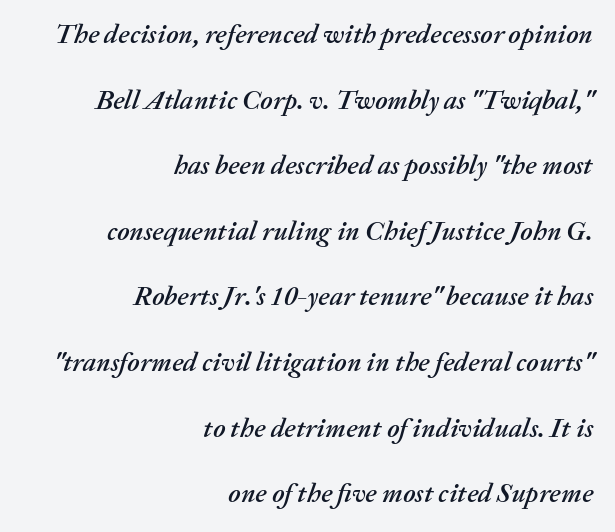
The image shows 27 px text type, italic (leaning right); set right-aligned, loose line spacing (2.43x), normal letter spacing, not underlined.
